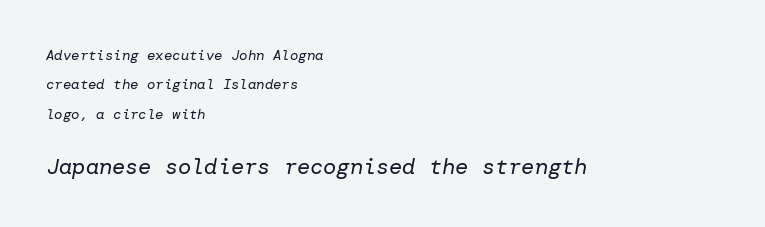
These lines stand farther apart than default settings would place them. The face used here is rendered with its standard letterfit. Has an underline been added? It has not. Scale increases going downward across the two blocks.
